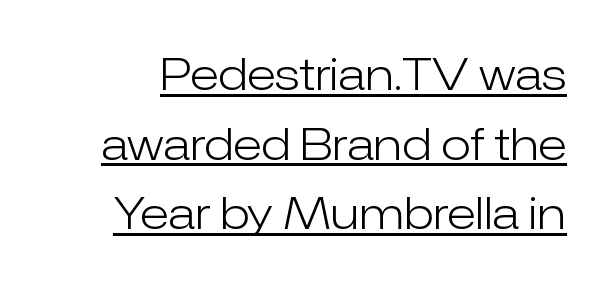
The image shows 44 px light sans-serif type, upright; set normal line spacing (1.58x), normal letter spacing, underlined; low stroke contrast and a medium x-height.
